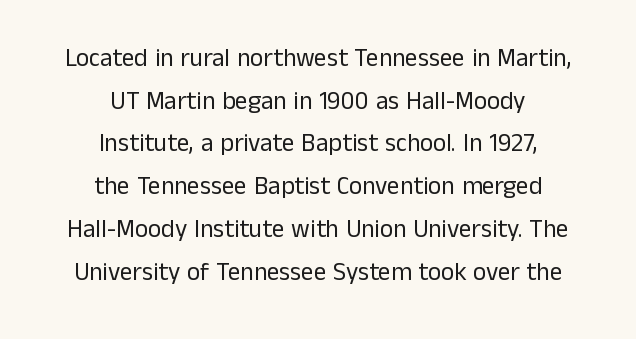
The image shows 25 px text type, upright; set centered, line spacing 1.71x, normal letter spacing, not underlined.
